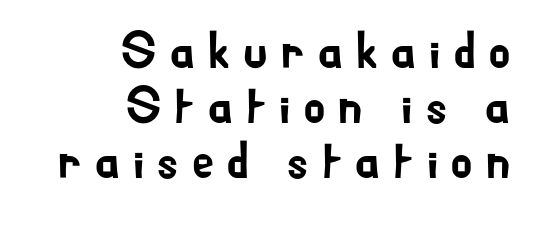
The image shows 52 px sans-serif type, upright; set right-aligned, tight line spacing (1.06x), unusually wide letter spacing (+0.22 em), not underlined; low stroke contrast and a small x-height.
